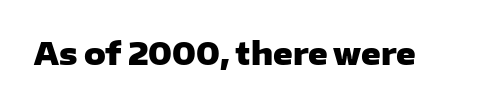
Q: Is the text bold? A: Yes.
Q: Is the text italic (slanted)? A: No, it is upright.
Q: Is the typeface a serif or a sans-serif typeface? A: Sans-serif.
Q: Is the text underlined? A: No.
Q: Is the spacing between letters normal or unusually wide? A: Normal.
Q: Width (condensed, normal, or wide)? A: Wide.
Q: Stroke contrast? A: Low.
Q: x-height? A: Medium.
Q: Monospaced? A: No.
